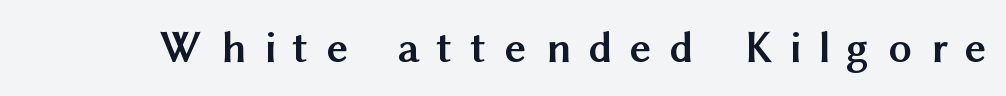
Q: Is the text bold? A: Yes.
Q: Is the text italic (slanted)? A: No, it is upright.
Q: Is the typeface a serif or a sans-serif typeface? A: Sans-serif.
Q: Is the text underlined? A: No.
Q: Is the spacing between letters normal or unusually wide? A: Unusually wide.
Q: Width (condensed, normal, or wide)? A: Normal.
Q: Stroke contrast? A: Medium.
Q: x-height? A: Medium.
Q: Monospaced? A: No.
